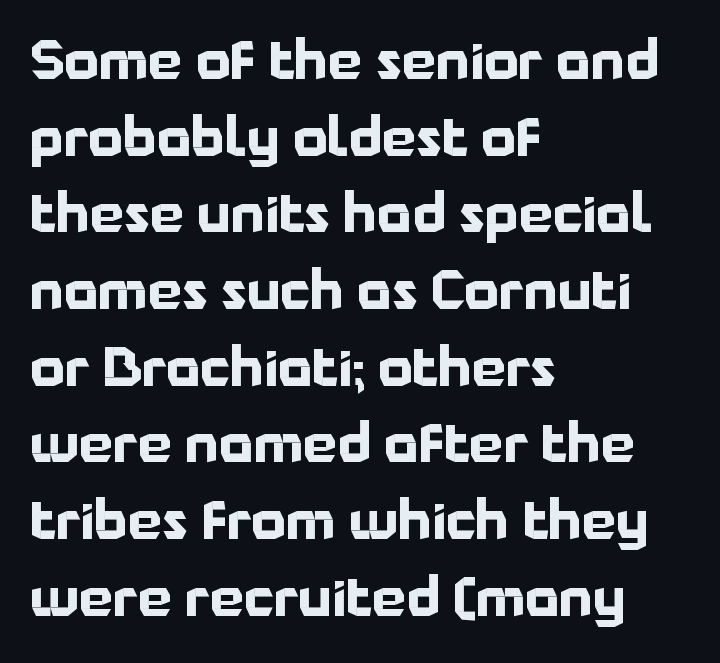
{"serif": "no", "italic": "no", "bold": "yes", "weight": "bold", "width": "normal", "stroke_contrast": "low", "x_height": "medium", "monospaced": "no", "underline": "no", "align": "left", "line_spacing": "normal", "line_spacing_ratio": 1.42, "letter_spacing": "normal", "letter_spacing_em": 0.0, "glyph_px": 54}
